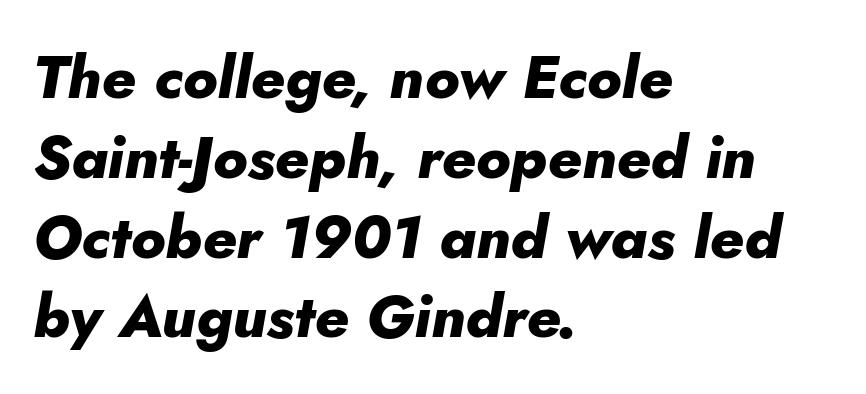
The image shows 60 px heavy type, italic (leaning right); set left-aligned, normal line spacing (1.33x), normal letter spacing, not underlined; low stroke contrast and a small x-height.
